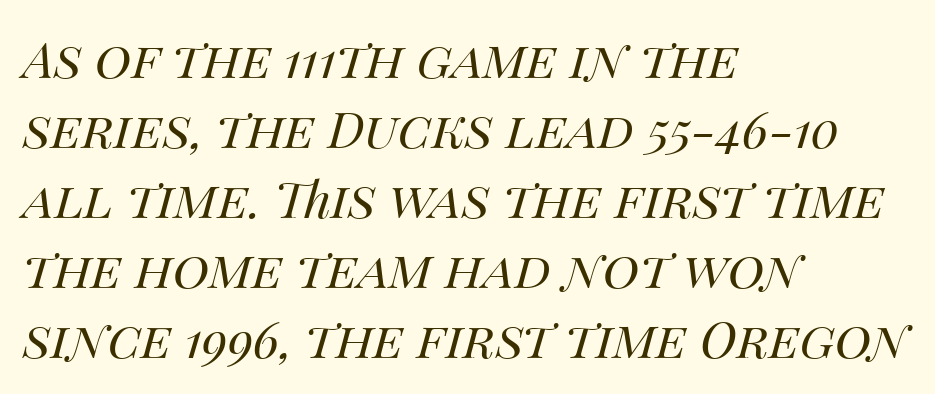
Is the letter spacing exaggerated? No — it looks like the ordinary default. The typesetter chose a ragged-right arrangement here. No heavy texture on the line: the type isn't bold. Yep, that's italic — everything's leaning. The rendering uses a moderate line-height, typical for paragraphs. Unmarked baselines from the first word to the last.
